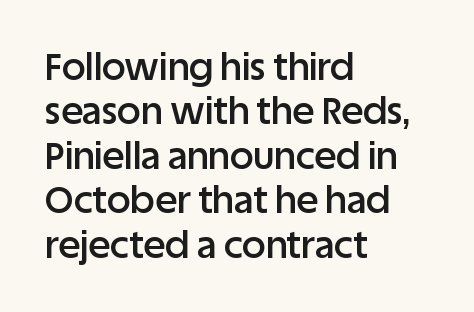
Unlike italic type, these characters show no tilt at all. Rule under the text: the space is simply empty. This is sans-serif lettering, the kind often seen on screens and signage. Spacing verdict: proportional, widths tailored to each character.
